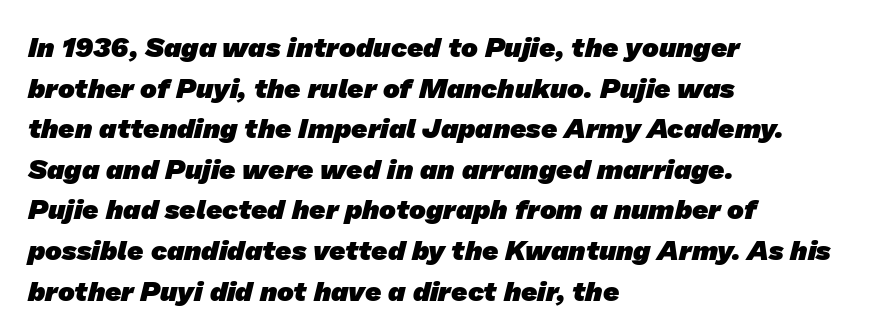
Q: Is the text bold? A: Yes.
Q: Is the typeface a serif or a sans-serif typeface? A: Sans-serif.
Q: Is the text underlined? A: No.
Q: How is the paragraph aligned? A: Left-aligned.
Q: Is the spacing between letters normal or unusually wide? A: Normal.
Q: Is the spacing between lines tight, normal or loose? A: Normal.
Q: Width (condensed, normal, or wide)? A: Normal.
Q: Stroke contrast? A: Low.
Q: x-height? A: Medium.
Q: Monospaced? A: No.
